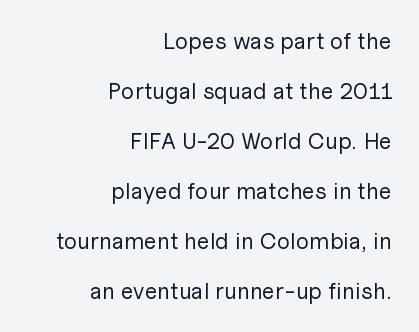
Q: Is the text bold? A: No.
Q: Is the text italic (slanted)? A: No, it is upright.
Q: Is the text underlined? A: No.
Q: How is the paragraph aligned? A: Right-aligned.
Q: Is the spacing between letters normal or unusually wide? A: Normal.
Q: Is the spacing between lines tight, normal or loose? A: Loose.
